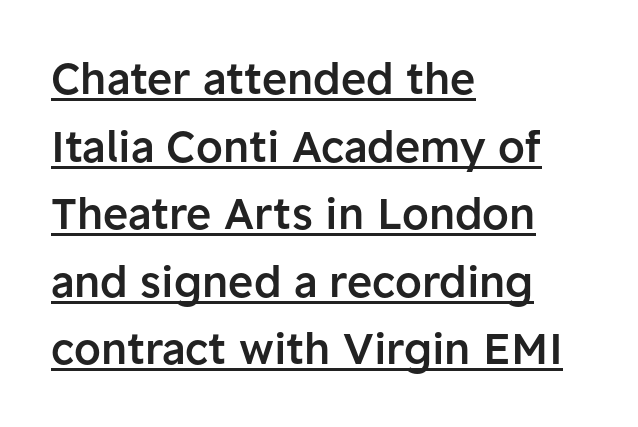
Q: Is the text bold? A: Semi-bold.
Q: Is the text italic (slanted)? A: No, it is upright.
Q: Is the typeface a serif or a sans-serif typeface? A: Sans-serif.
Q: Is the text underlined? A: Yes.
Q: How is the paragraph aligned? A: Left-aligned.
Q: Is the spacing between letters normal or unusually wide? A: Normal.
Q: Is the spacing between lines tight, normal or loose? A: Normal.
Q: Width (condensed, normal, or wide)? A: Normal.
Q: Stroke contrast? A: Low.
Q: x-height? A: Medium.
Q: Monospaced? A: No.
